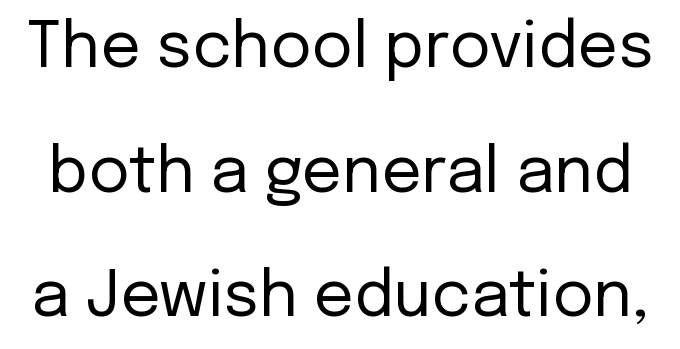
The image shows 63 px regular-weight sans-serif type, upright; set loose line spacing (1.98x), normal letter spacing, not underlined; low stroke contrast and a medium x-height.
